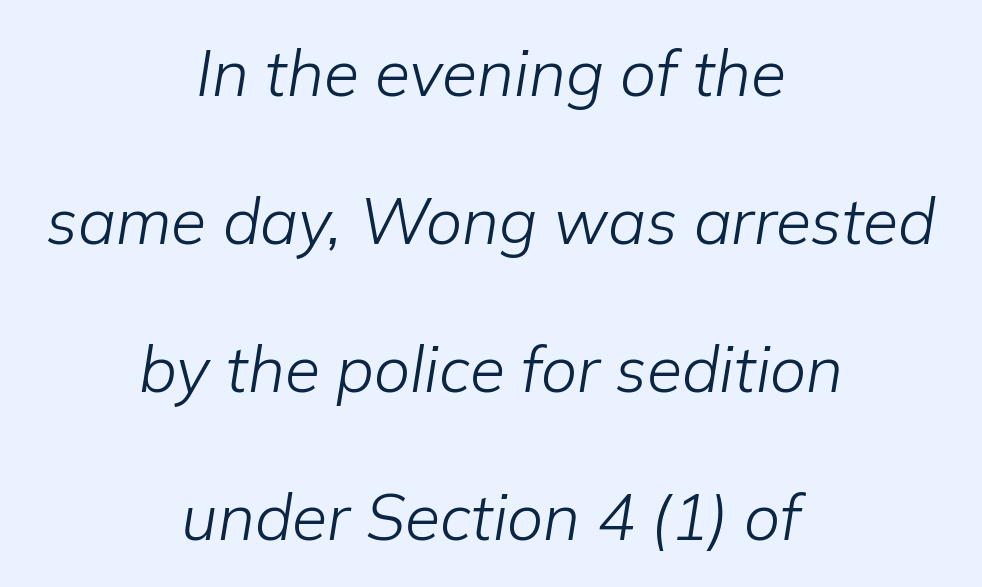
Students, note that the glyphs here touch the page at normal intervals. Type without underlining. Is this a heavy cut? Hardly; it is regular or lighter. Widely set lines give the paragraph a tall, airy silhouette.
